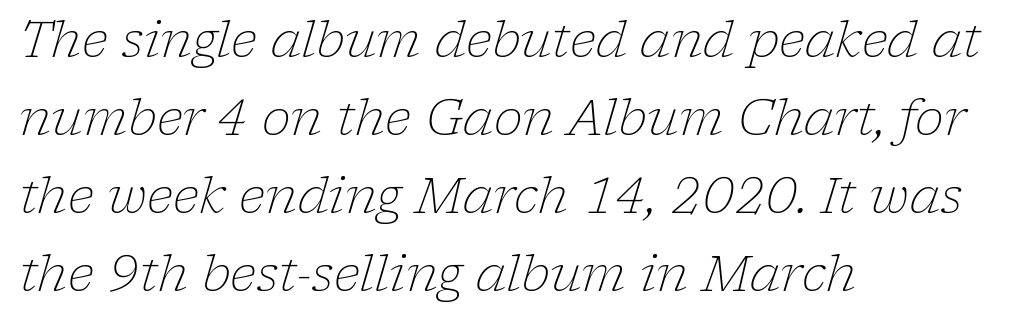
The image shows 49 px light serif type, italic (leaning right); set left-aligned, normal line spacing (1.59x), normal letter spacing, not underlined; low stroke contrast and a medium x-height.
